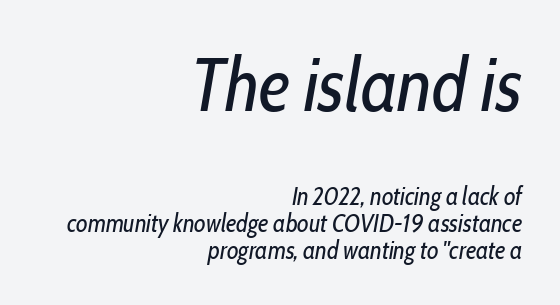
{"italic": "yes", "lean": "right", "slant_degrees": 10, "bold": "no", "weight": "regular", "width": "condensed", "stroke_contrast": "low", "x_height": "medium", "monospaced": "no", "underline": "no", "align": "right", "line_spacing": "tight", "line_spacing_ratio": 1.09, "letter_spacing": "normal", "letter_spacing_em": 0.0, "larger_block": "first", "size_ratio": 3.0, "glyph_px": 75}
